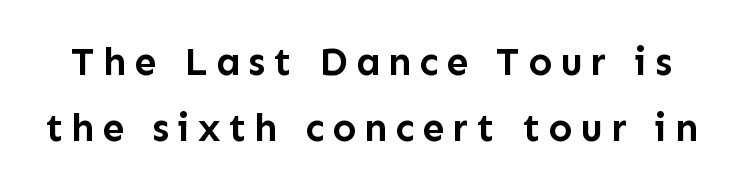
Q: Is the text bold? A: Yes.
Q: Is the text italic (slanted)? A: No, it is upright.
Q: Is the typeface a serif or a sans-serif typeface? A: Sans-serif.
Q: Is the text underlined? A: No.
Q: Is the spacing between letters normal or unusually wide? A: Unusually wide.
Q: Is the spacing between lines tight, normal or loose? A: Normal.
Q: Width (condensed, normal, or wide)? A: Normal.
Q: Stroke contrast? A: Low.
Q: x-height? A: Medium.
Q: Monospaced? A: No.
